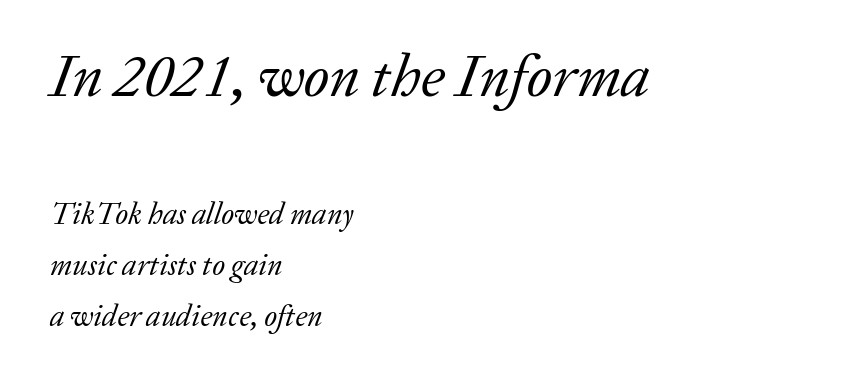
The image shows 60 px regular-weight serif type, italic (leaning right); set left-aligned, line spacing 1.71x, normal letter spacing, not underlined; the first (top) block is 2.0x larger; low stroke contrast and a medium x-height.
